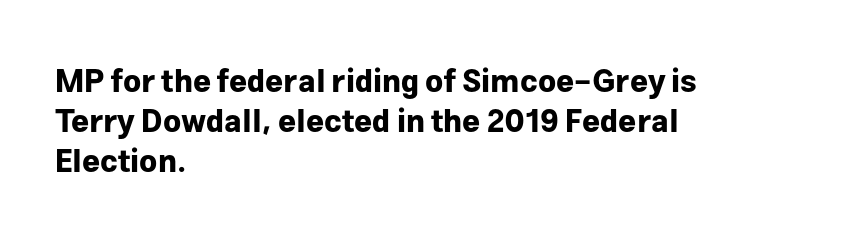
Q: Is the text bold? A: Yes.
Q: Is the text italic (slanted)? A: No, it is upright.
Q: Is the typeface a serif or a sans-serif typeface? A: Sans-serif.
Q: Is the text underlined? A: No.
Q: How is the paragraph aligned? A: Left-aligned.
Q: Is the spacing between letters normal or unusually wide? A: Normal.
Q: Is the spacing between lines tight, normal or loose? A: Normal.
Q: Width (condensed, normal, or wide)? A: Normal.
Q: Stroke contrast? A: Low.
Q: x-height? A: Medium.
Q: Monospaced? A: No.
